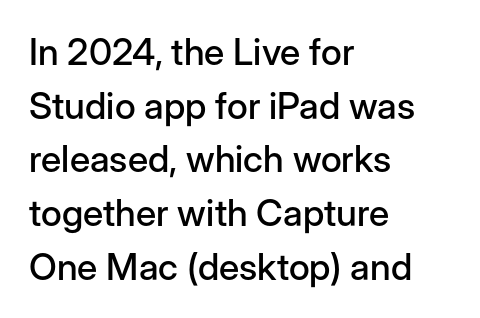
Honestly, the row spacing looks completely unremarkable. These lines are rendered in a variable-pitch font. Nope, not italic — everything's standing straight. Caption: standard tracking, unaltered. Compared with a centered layout, this one pins lines to the left instead. The glyphs in this specimen are sans serif.
